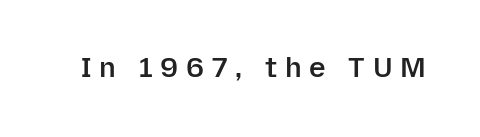
{"serif": "no", "italic": "no", "bold": "semi", "weight": "semibold", "width": "normal", "stroke_contrast": "low", "x_height": "medium", "monospaced": "no", "underline": "no", "letter_spacing": "wide", "letter_spacing_em": 0.28, "glyph_px": 28}
